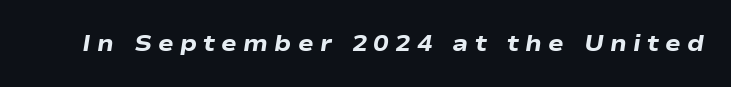
The image shows 23 px bold type, italic (leaning right); set unusually wide letter spacing (+0.27 em), not underlined.
